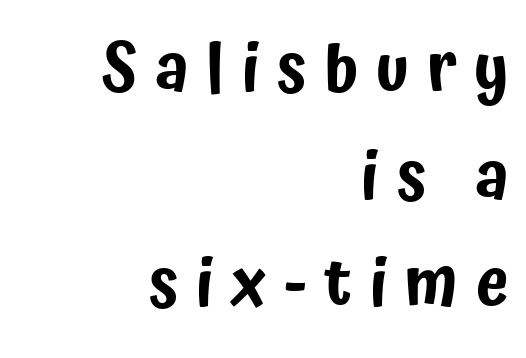
The lines in this sample share a right terminus and differ only in where they begin. The face used here is proportionally spaced, like ordinary book or web type. Characters follow at a spacing far wider than the type designer built in. Regarding serifs, this sample does without them. The space between consecutive lines is moderate.
